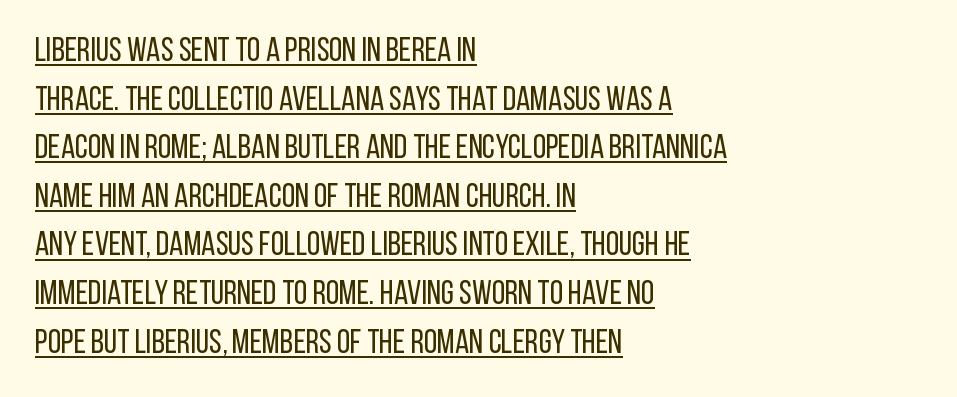
{"serif": "no", "italic": "no", "bold": "no", "weight": "regular", "width": "condensed", "stroke_contrast": "low", "x_height": "large", "monospaced": "no", "underline": "yes", "align": "left", "line_spacing": "normal", "line_spacing_ratio": 1.43, "letter_spacing": "normal", "letter_spacing_em": 0.0, "glyph_px": 34}
